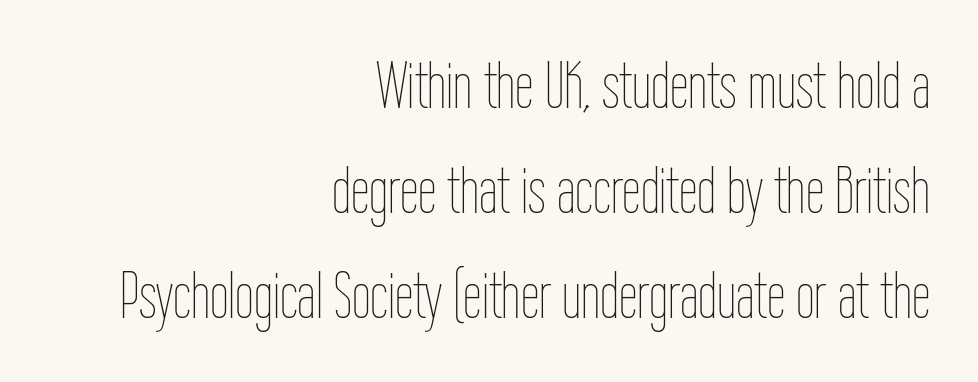
{"italic": "no", "bold": "no", "weight": "thin", "width": "condensed", "stroke_contrast": "low", "x_height": "medium", "monospaced": "no", "underline": "no", "align": "right", "line_spacing": "normal", "line_spacing_ratio": 1.57, "letter_spacing": "normal", "letter_spacing_em": 0.0, "glyph_px": 67}
